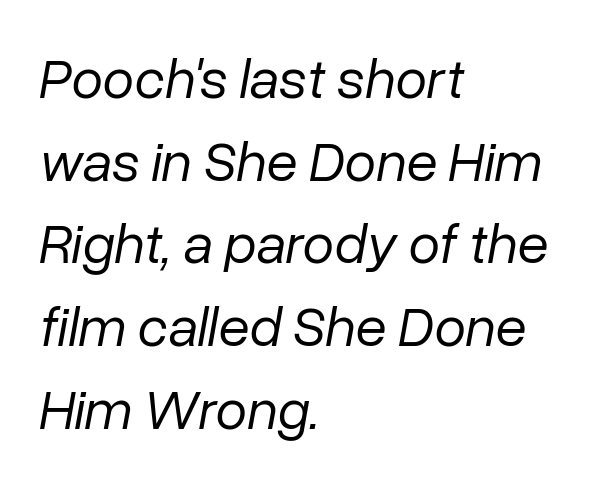
The image shows 57 px regular-weight type, italic (leaning right); set left-aligned, normal line spacing (1.45x), normal letter spacing, not underlined; low stroke contrast and a medium x-height.
